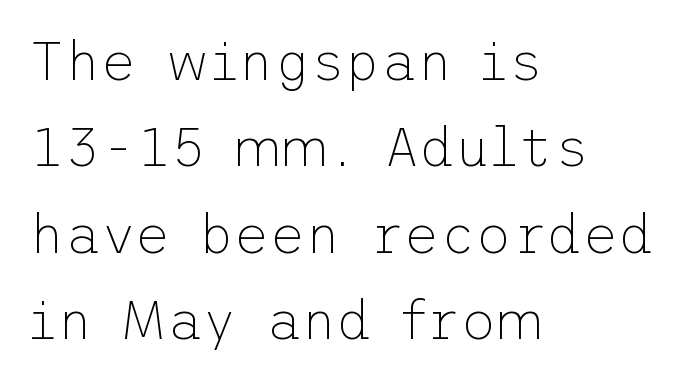
The glyphs are unaccompanied by any horizontal stroke below them. These lines sit exactly where default settings would place them. Nope, no serifs anywhere on these letters. You can tell it's not italic because the verticals are truly vertical.
